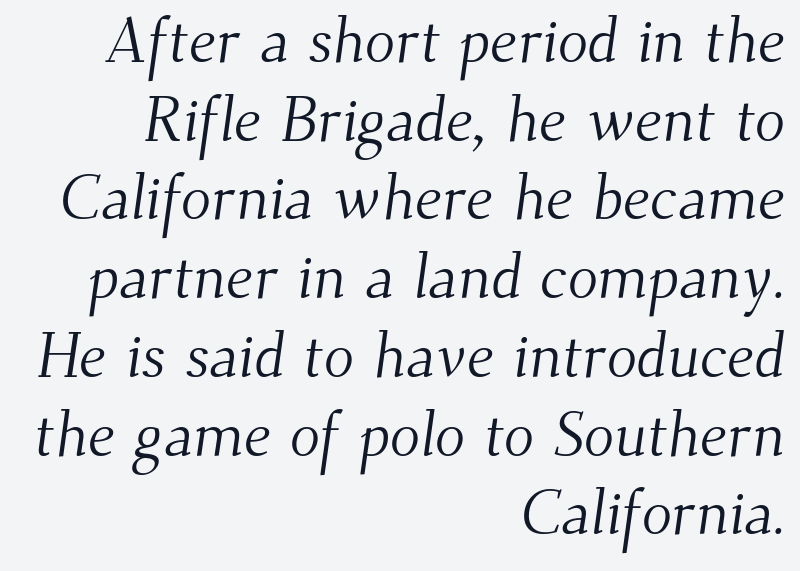
Q: Is the text bold? A: No.
Q: Is the typeface a serif or a sans-serif typeface? A: Serif.
Q: Is the text underlined? A: No.
Q: How is the paragraph aligned? A: Right-aligned.
Q: Is the spacing between letters normal or unusually wide? A: Normal.
Q: Is the spacing between lines tight, normal or loose? A: Normal.
Q: Width (condensed, normal, or wide)? A: Normal.
Q: Stroke contrast? A: Medium.
Q: x-height? A: Small.
Q: Monospaced? A: No.
